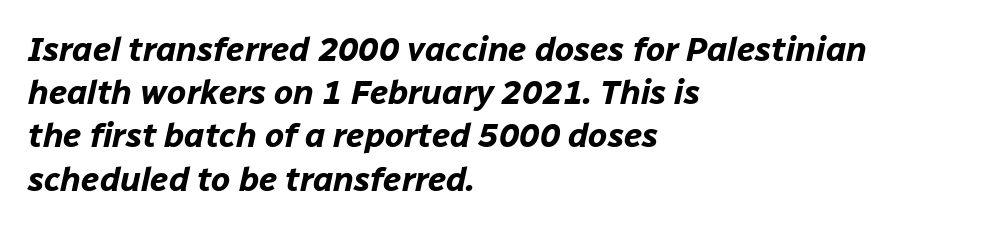
The image shows 34 px bold type, italic (leaning right); set left-aligned, normal line spacing (1.27x), normal letter spacing, not underlined; low stroke contrast and a medium x-height.
